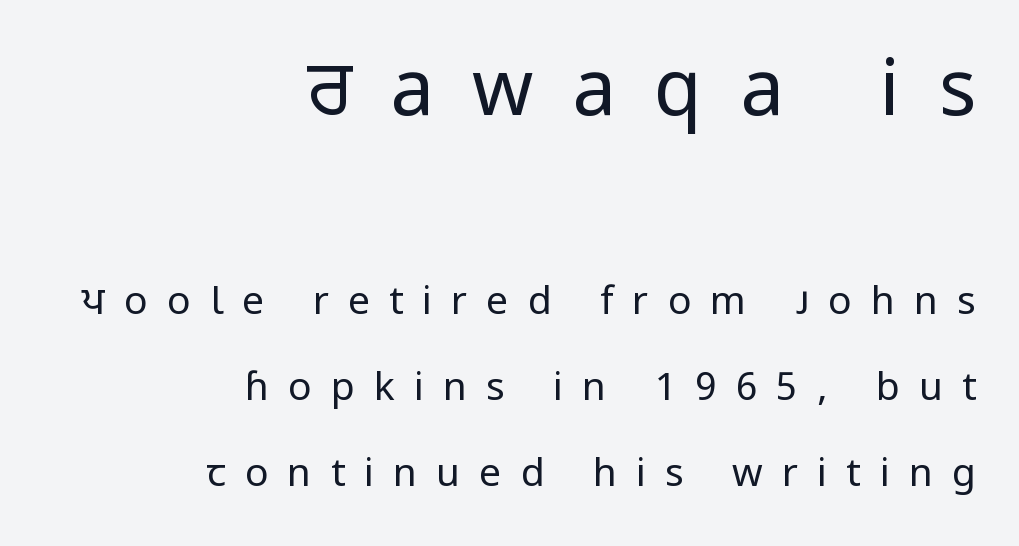
The strokes carry an ordinary text weight at most. Each letter keeps its own natural width here, so spacing adapts to shape. Loosely led — the rows are spread out. Scale decreases going downward across the two blocks. The lettering holds an erect, upright posture throughout. The glyphs are unaccompanied by any horizontal stroke below them.
